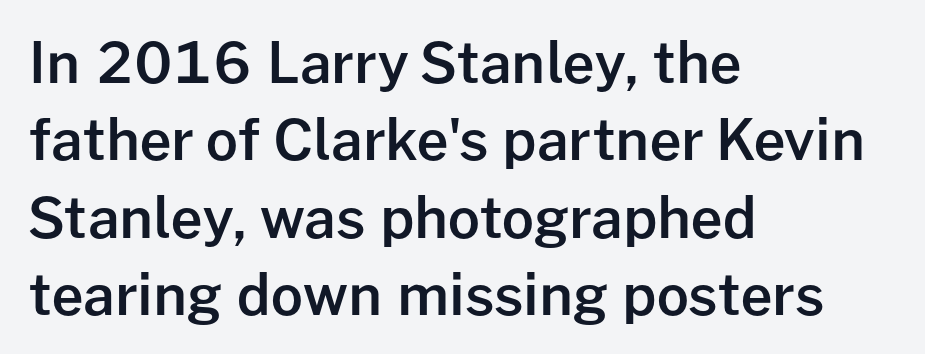
Strokes here are thickened, but only to semibold level. Each letter's strokes conclude bluntly, with no projecting serifs. Is this a fixed-width face? No — the glyphs have proportional, varying widths. The rendering keeps characters at their native spacing. Rule under the text: the space is simply empty. Regarding leading, the lines here are spaced in the standard way.
